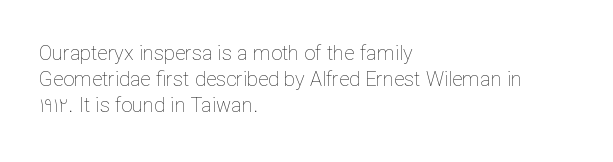
Q: Is the text bold? A: No.
Q: Is the text italic (slanted)? A: No, it is upright.
Q: Is the text underlined? A: No.
Q: How is the paragraph aligned? A: Left-aligned.
Q: Is the spacing between letters normal or unusually wide? A: Normal.
Q: Is the spacing between lines tight, normal or loose? A: Normal.
